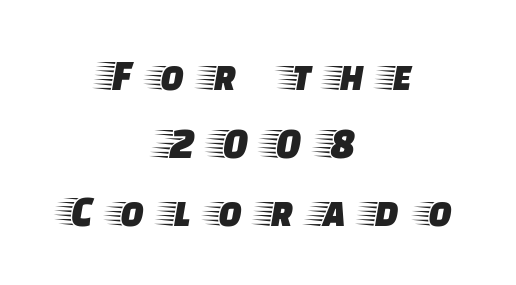
Q: Is the text italic (slanted)? A: Yes.
Q: Is the typeface a serif or a sans-serif typeface? A: Serif.
Q: Is the text underlined? A: No.
Q: How is the paragraph aligned? A: Centered.
Q: Is the spacing between letters normal or unusually wide? A: Unusually wide.
Q: Is the spacing between lines tight, normal or loose? A: Normal.
Q: Width (condensed, normal, or wide)? A: Wide.
Q: Stroke contrast? A: Low.
Q: x-height? A: Large.
Q: Monospaced? A: No.
